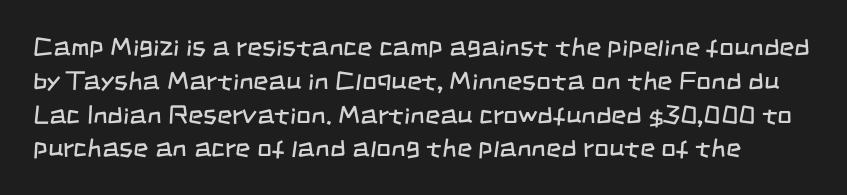
{"bold": "no", "underline": "no", "line_spacing": "normal", "line_spacing_ratio": 1.3, "letter_spacing": "normal", "letter_spacing_em": 0.0, "glyph_px": 26}
